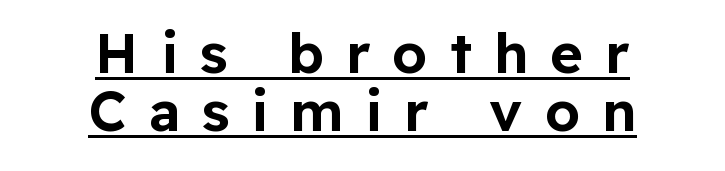
The image shows 56 px sans-serif type, upright; set centered, tight line spacing (1.03x), unusually wide letter spacing (+0.39 em), underlined; low stroke contrast and a medium x-height.
